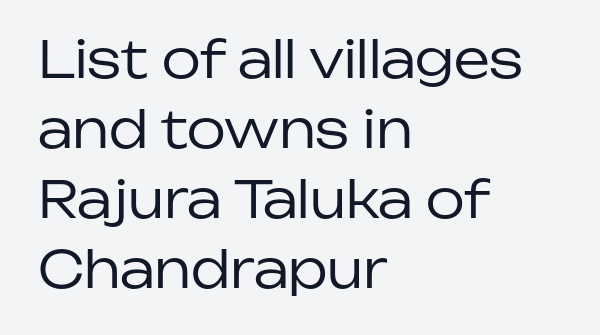
{"serif": "no", "italic": "no", "bold": "no", "weight": "regular", "width": "normal", "stroke_contrast": "low", "x_height": "medium", "monospaced": "no", "underline": "no", "align": "left", "line_spacing": "normal", "line_spacing_ratio": 1.37, "letter_spacing": "normal", "letter_spacing_em": 0.0, "glyph_px": 51}
